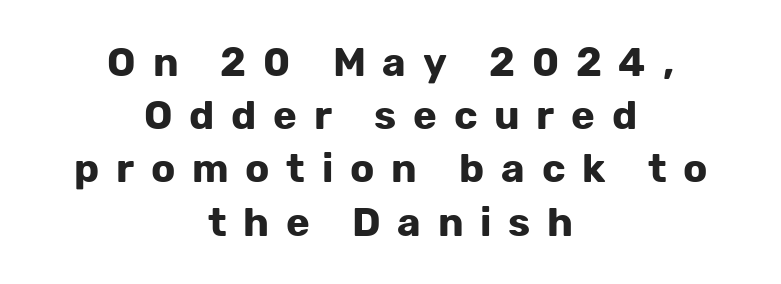
Is this a fixed-width face? No — the glyphs have proportional, varying widths. Are there feet on the stems? There aren't — it's a sans. The passage shown is emphatically bold. The typesetter chose a symmetrical, centered arrangement here.
